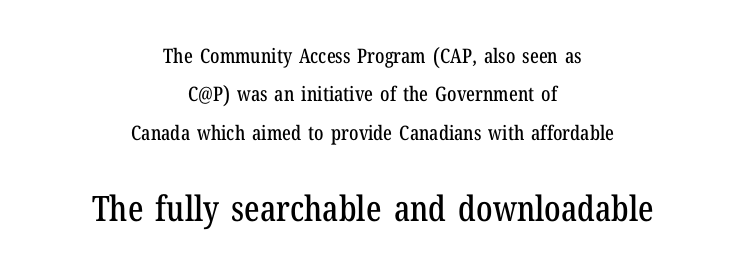
Is this a fixed-width face? No — the glyphs have proportional, varying widths. You can tell it's not italic because the verticals are truly vertical. Visually, the bottom section dominates because its glyphs are scaled up. Caption: standard tracking, unaltered. Each letter's strokes conclude with small projecting serifs.
